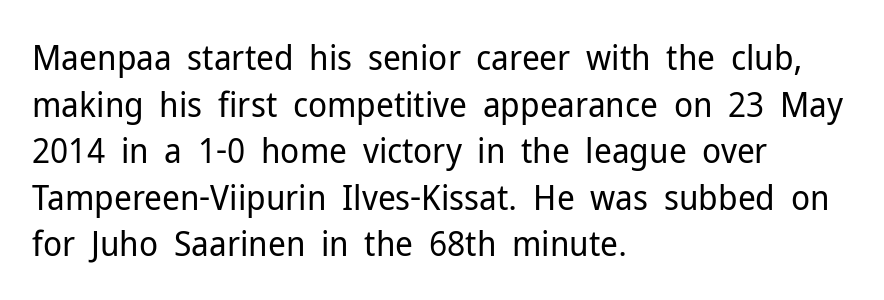
{"serif": "no", "italic": "no", "bold": "no", "weight": "regular", "width": "normal", "stroke_contrast": "low", "x_height": "medium", "monospaced": "no", "underline": "no", "align": "left", "line_spacing": "normal", "line_spacing_ratio": 1.33, "letter_spacing": "normal", "letter_spacing_em": 0.0, "glyph_px": 35}
